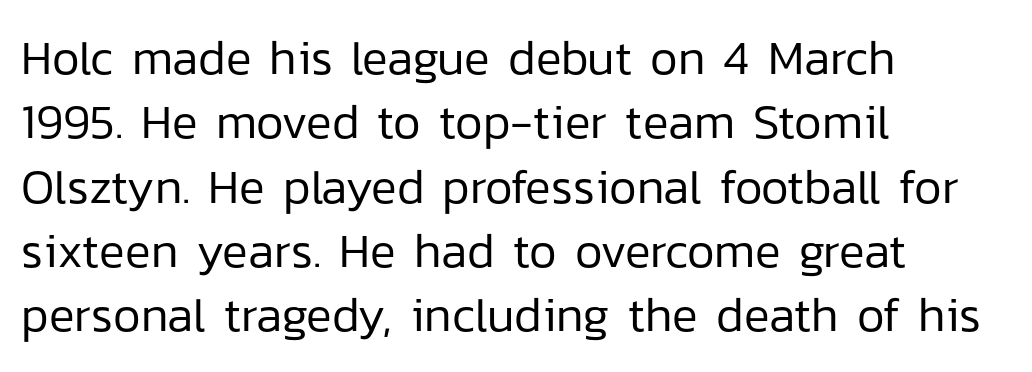
Has an underline been added? It has not. The cut favours lightness, reaching ordinary text weight at its darkest. Each letter keeps its own natural width here, so spacing adapts to shape. Baseline-to-baseline distance is the conventional proportion of letter height. The passage shown has conventional tracking throughout.
